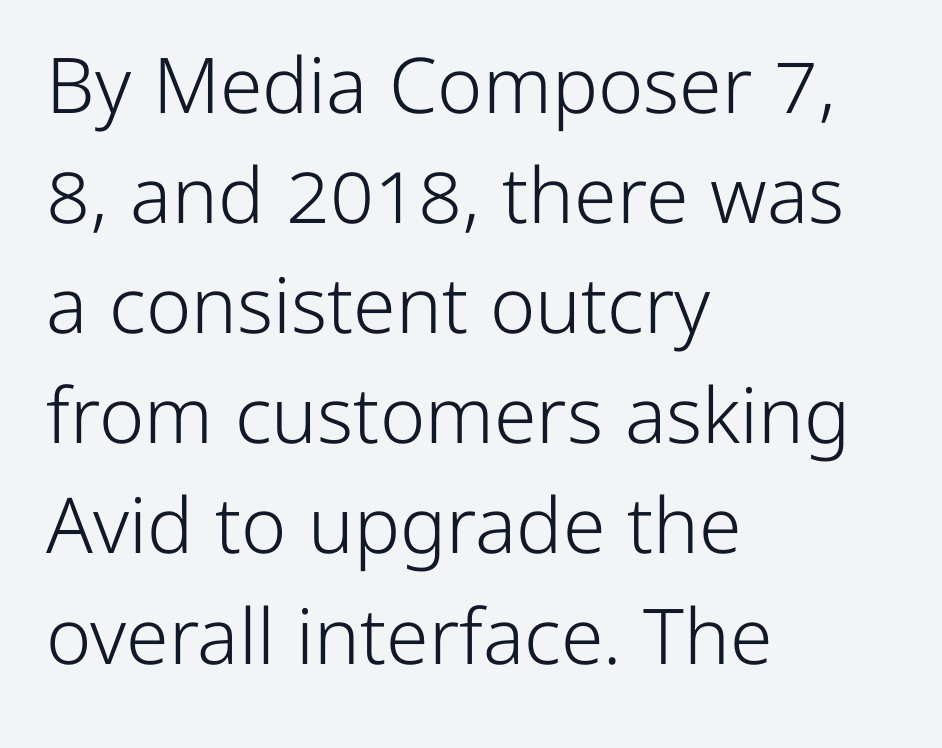
The image shows 77 px light sans-serif type, upright; set left-aligned, normal line spacing (1.43x), normal letter spacing, not underlined; low stroke contrast and a medium x-height.
